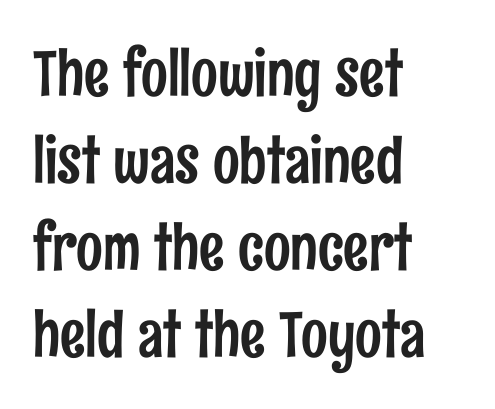
The image shows 63 px condensed sans-serif type, upright; set left-aligned, normal line spacing (1.38x), normal letter spacing, not underlined; low stroke contrast and a medium x-height.
